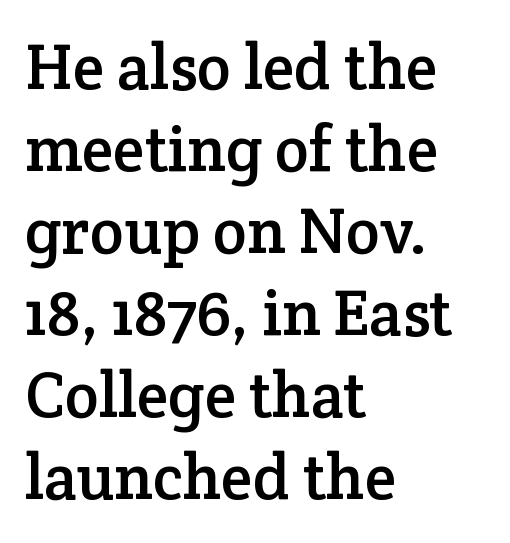
Posture: straight, roman, zero tilt. The text was rendered using a seriffed face with decorative stroke endings. A typesetter would call this proportional, since set widths differ per character. Quick note: underline off.
